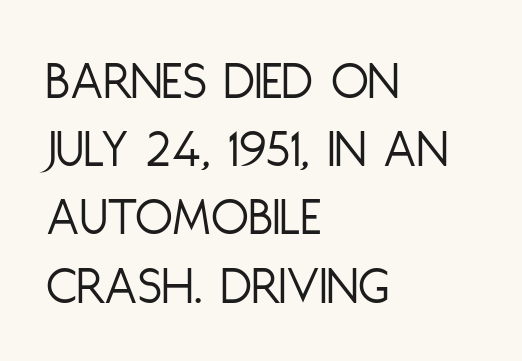
Q: Is the text bold? A: No.
Q: Is the text italic (slanted)? A: No, it is upright.
Q: Is the typeface a serif or a sans-serif typeface? A: Sans-serif.
Q: Is the text underlined? A: No.
Q: How is the paragraph aligned? A: Left-aligned.
Q: Is the spacing between letters normal or unusually wide? A: Normal.
Q: Width (condensed, normal, or wide)? A: Condensed.
Q: Stroke contrast? A: Low.
Q: x-height? A: Large.
Q: Monospaced? A: No.
